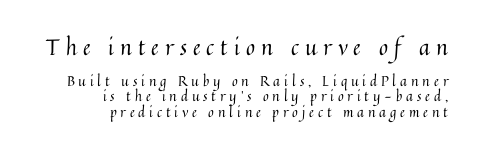
{"bold": "no", "underline": "no", "align": "right", "line_spacing": "tight", "line_spacing_ratio": 1.08, "letter_spacing": "wide", "letter_spacing_em": 0.28, "larger_block": "first", "size_ratio": 1.57, "glyph_px": 22}
